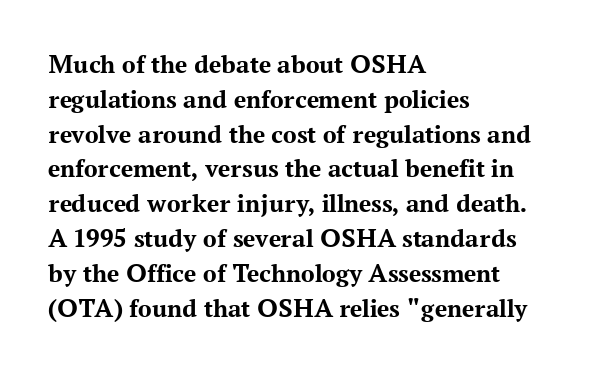
{"italic": "no", "bold": "yes", "underline": "no", "align": "left", "line_spacing": "normal", "line_spacing_ratio": 1.29, "letter_spacing": "normal", "letter_spacing_em": 0.0, "glyph_px": 27}
